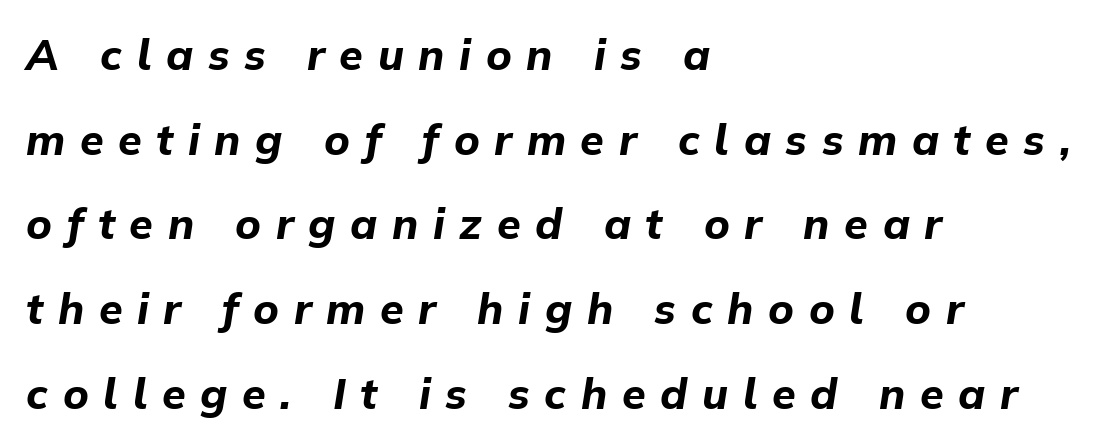
{"italic": "yes", "lean": "right", "slant_degrees": 9, "bold": "yes", "weight": "bold", "width": "normal", "stroke_contrast": "low", "x_height": "medium", "monospaced": "no", "underline": "no", "align": "left", "line_spacing": "loose", "line_spacing_ratio": 1.97, "letter_spacing": "wide", "letter_spacing_em": 0.34, "glyph_px": 43}
